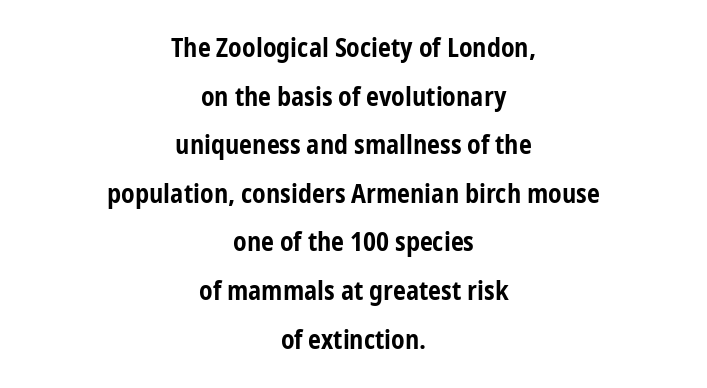
Pretty heavy lettering here — definitely bold. Tall strokes in this sample are plumb rather than angled. The strip under each line holds only bare page. Which margin do the lines hug? Neither — every line sits in the middle.
